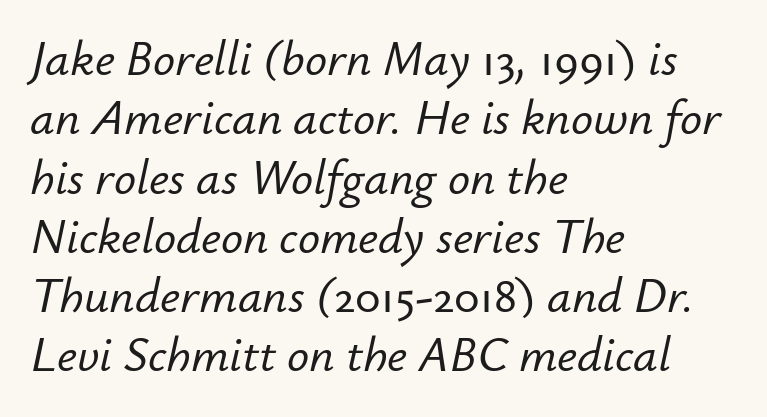
Q: Is the text italic (slanted)? A: Yes, it leans right by about 12 degrees.
Q: Is the text underlined? A: No.
Q: How is the paragraph aligned? A: Left-aligned.
Q: Is the spacing between letters normal or unusually wide? A: Normal.
Q: Width (condensed, normal, or wide)? A: Normal.
Q: Stroke contrast? A: Low.
Q: x-height? A: Small.
Q: Monospaced? A: No.
